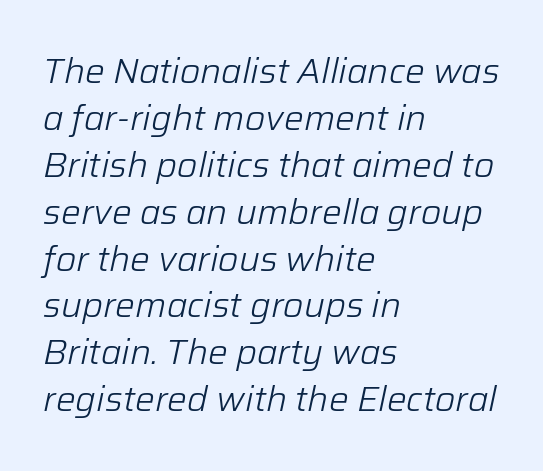
Between one letter and the next there's only the usual sliver of space. It's the slanting kind of type. Here the designer chose a conventional face with non-uniform glyph widths. Unbolded letterforms with no extra heft. This rendering features lettering with no underline. The lines are quadded left.
